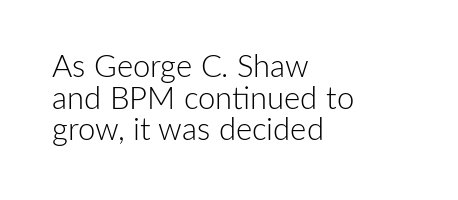
This sample uses plain, unmodified letter spacing. Type without underlining. The text was rendered using a sans face with plain stroke endings. Is this a fixed-width face? No — the glyphs have proportional, varying widths. Vertical stems look standard width or narrower in stroke.
